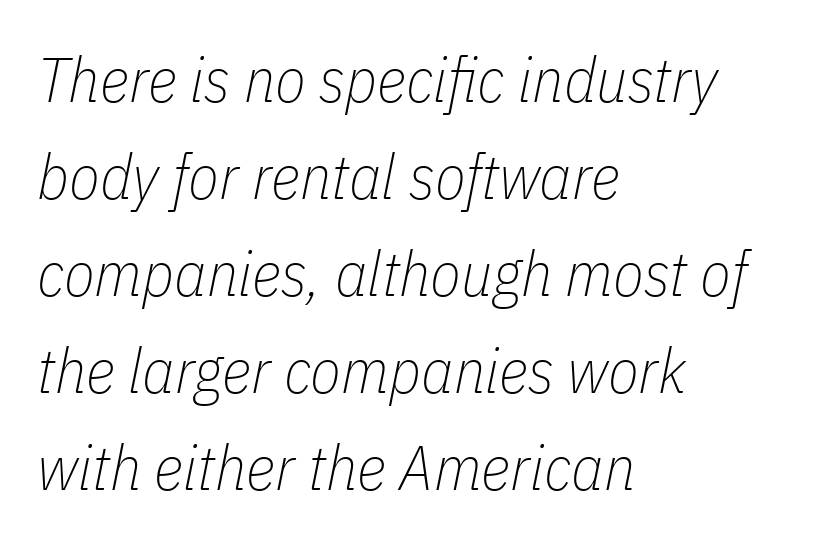
{"italic": "yes", "lean": "right", "slant_degrees": 11, "bold": "no", "weight": "thin", "width": "condensed", "stroke_contrast": "low", "x_height": "medium", "monospaced": "no", "underline": "no", "align": "left", "line_spacing": "normal", "line_spacing_ratio": 1.54, "letter_spacing": "normal", "letter_spacing_em": 0.0, "glyph_px": 63}
